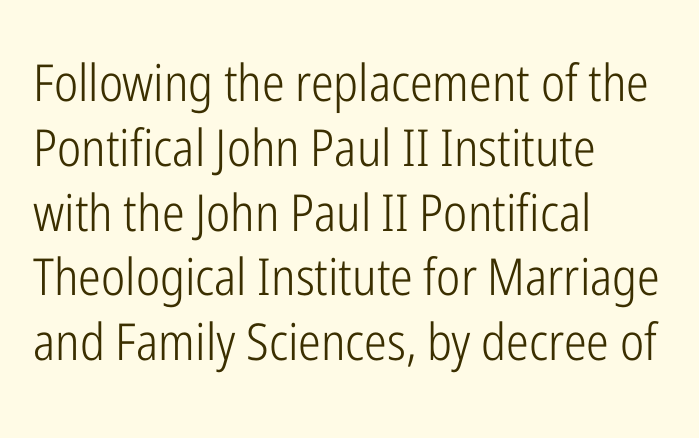
{"serif": "no", "italic": "no", "bold": "no", "weight": "light", "width": "condensed", "stroke_contrast": "low", "x_height": "medium", "monospaced": "no", "underline": "no", "align": "left", "line_spacing": "normal", "line_spacing_ratio": 1.27, "letter_spacing": "normal", "letter_spacing_em": 0.0, "glyph_px": 51}
